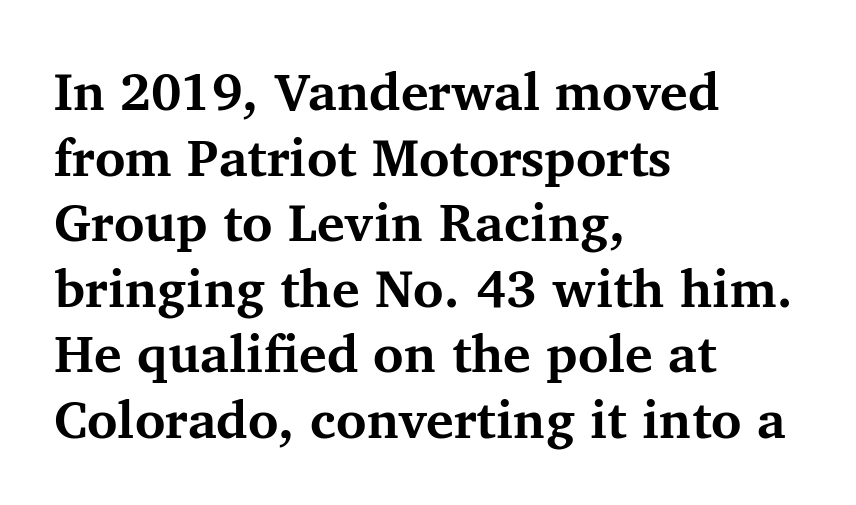
Proportional: the letters do not fall into vertical columns. The text was rendered using a seriffed face with decorative stroke endings. You could call the tracking neutral — neither tight nor loose. Evenly set lines give the paragraph a standard silhouette.
